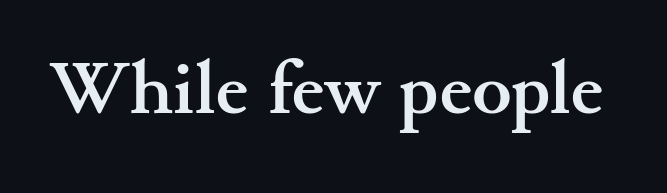
Q: Is the text bold? A: Yes.
Q: Is the text italic (slanted)? A: No, it is upright.
Q: Is the typeface a serif or a sans-serif typeface? A: Serif.
Q: Is the text underlined? A: No.
Q: Is the spacing between letters normal or unusually wide? A: Normal.
Q: Width (condensed, normal, or wide)? A: Wide.
Q: Stroke contrast? A: Medium.
Q: x-height? A: Small.
Q: Monospaced? A: No.
